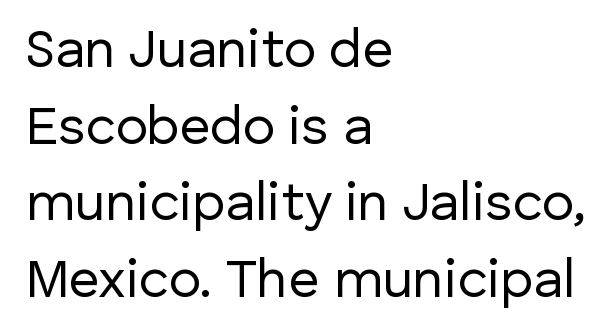
A typesetter would call this proportional, since set widths differ per character. Caption: standard tracking, unaltered. Caption: multi-line text, flush left, ragged right. Type without underlining. Nope, no serifs anywhere on these letters. Nothing heavy about these letters — not bold at all.
